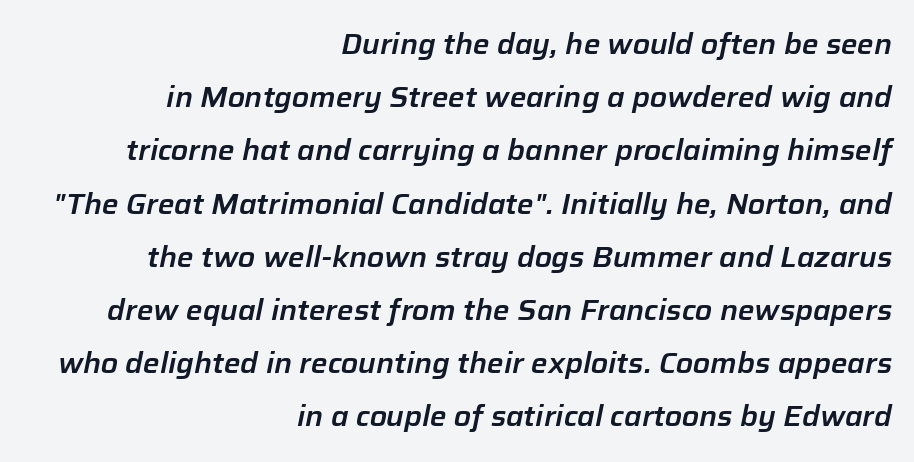
{"italic": "yes", "lean": "right", "slant_degrees": 12, "width": "normal", "stroke_contrast": "low", "x_height": "medium", "monospaced": "no", "underline": "no", "align": "right", "line_spacing": "loose", "line_spacing_ratio": 1.9, "letter_spacing": "normal", "letter_spacing_em": 0.0, "glyph_px": 28}
